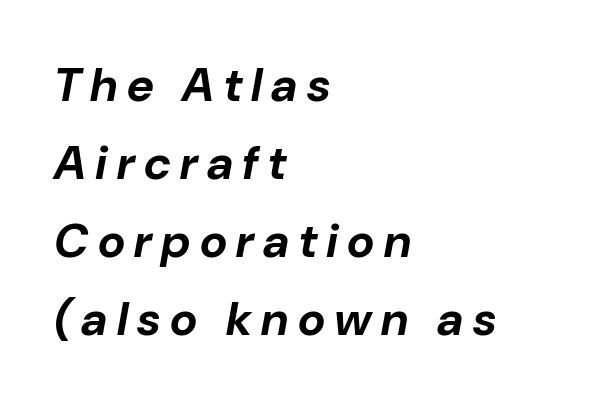
Q: Is the text bold? A: Yes.
Q: Is the text italic (slanted)? A: Yes, it leans right by about 10 degrees.
Q: Is the text underlined? A: No.
Q: How is the paragraph aligned? A: Left-aligned.
Q: Is the spacing between letters normal or unusually wide? A: Unusually wide.
Q: Is the spacing between lines tight, normal or loose? A: Normal.
Q: Width (condensed, normal, or wide)? A: Normal.
Q: Stroke contrast? A: Low.
Q: x-height? A: Medium.
Q: Monospaced? A: No.
